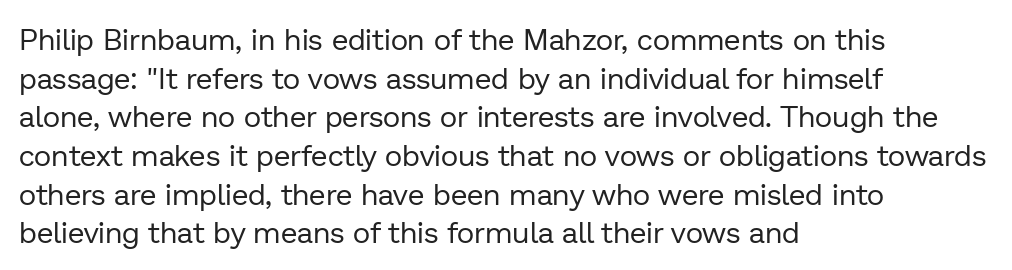
{"serif": "no", "italic": "no", "bold": "no", "weight": "regular", "width": "normal", "stroke_contrast": "low", "x_height": "medium", "monospaced": "no", "underline": "no", "align": "left", "line_spacing": "normal", "line_spacing_ratio": 1.29, "letter_spacing": "normal", "letter_spacing_em": 0.0, "glyph_px": 30}
